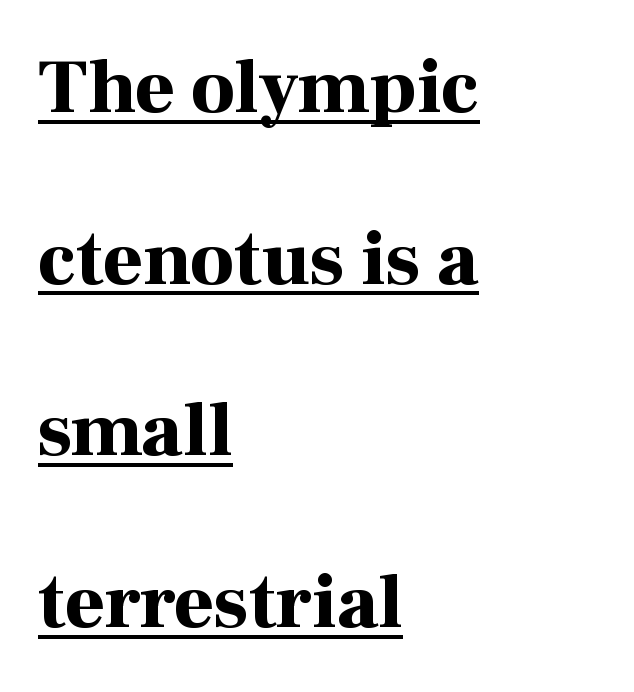
{"serif": "yes", "italic": "no", "bold": "yes", "weight": "bold", "width": "normal", "stroke_contrast": "high", "x_height": "medium", "monospaced": "no", "underline": "yes", "align": "left", "line_spacing": "loose", "line_spacing_ratio": 2.23, "letter_spacing": "normal", "letter_spacing_em": 0.0, "glyph_px": 77}
